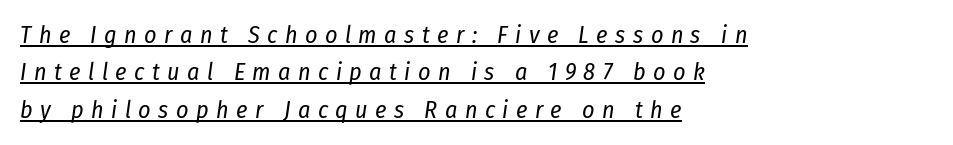
These lines sit exactly where default settings would place them. You can tell it's italic because the verticals aren't actually vertical. Alignment: flush left. A rule runs beneath these lines of type. Tracking value appears strongly positive — letters spread wide.
